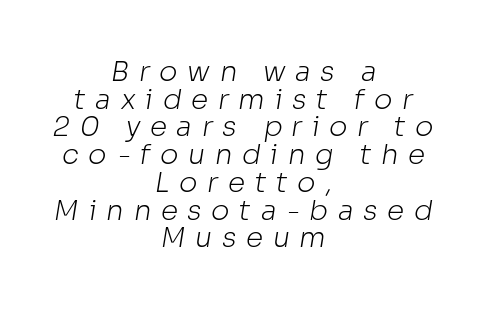
{"serif": "no", "bold": "no", "weight": "light", "width": "normal", "stroke_contrast": "low", "x_height": "medium", "monospaced": "no", "underline": "no", "align": "center", "line_spacing": "tight", "line_spacing_ratio": 0.99, "letter_spacing": "wide", "letter_spacing_em": 0.34, "glyph_px": 28}
